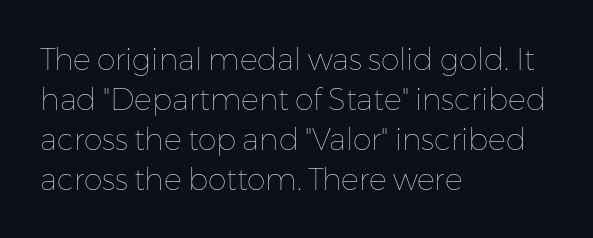
{"italic": "no", "bold": "no", "weight": "thin", "width": "normal", "stroke_contrast": "low", "x_height": "medium", "monospaced": "no", "underline": "no", "align": "left", "line_spacing": "normal", "line_spacing_ratio": 1.33, "letter_spacing": "normal", "letter_spacing_em": 0.0, "glyph_px": 30}
